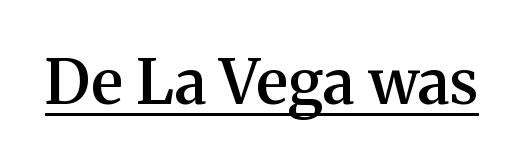
This is serif lettering, the kind often seen in printed books. Look at the stroke-to-counter ratio: somewhat heavy, a semibold. Underlined type. The specimen reads as upright at a glance. You could not count columns in this text — the font is proportionally spaced.
